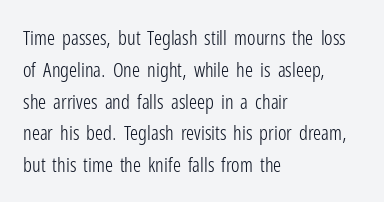
{"italic": "no", "bold": "no", "underline": "no", "align": "left", "line_spacing": "normal", "line_spacing_ratio": 1.59, "letter_spacing": "normal", "letter_spacing_em": 0.0, "glyph_px": 20}
